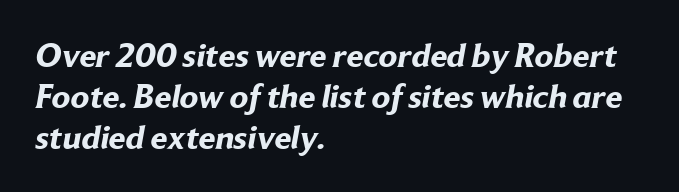
The rendering uses natural spacing where letterforms have individual widths. On the weight axis this lands at bold, roughly 700. If you drew a ruler down the left edge, every line would touch it. These lines keep a tight, regular rhythm from letter to letter. In terms of letterform style, serifs are entirely absent. The area under the type is left untouched.
